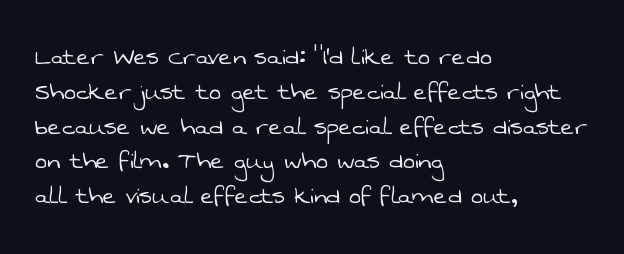
The image shows 29 px light sans-serif type; set left-aligned, line spacing 1.2x, normal letter spacing, not underlined; low stroke contrast and a medium x-height.
